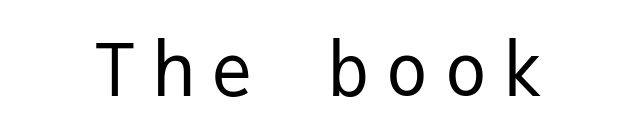
Is this a sans? Yes — the strokes have no serifs. The passage shown is typed in a monospace face where columns stay perfectly aligned. The letters look calm and open, with moderate or lighter stems. Short note: letters widely spaced. Do the letters lean? They stand straight.
